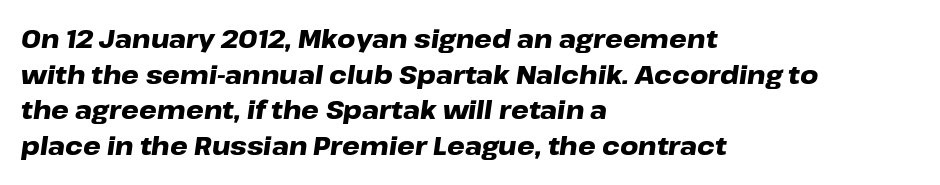
Short and long lines alike share a common starting point at left. Beneath every word, the page is bare. Spacing between characters is what you'd get straight out of the box. In terms of posture, this sample is oblique. If you measured baseline to baseline, you'd find a middling distance.
